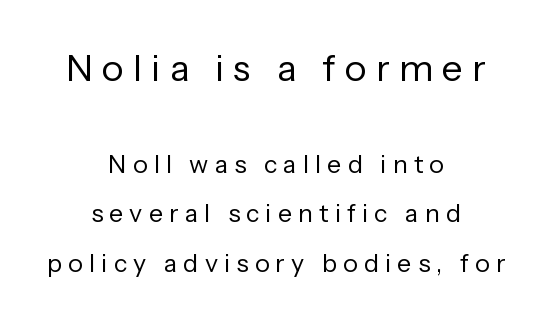
The image shows 37 px regular-weight sans-serif type, upright; set centered, loose line spacing (1.98x), unusually wide letter spacing (+0.25 em), not underlined; the first (top) block is 1.48x larger; low stroke contrast and a medium x-height.
